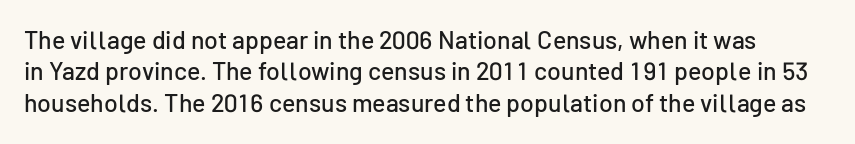
{"italic": "no", "underline": "no", "line_spacing": "normal", "line_spacing_ratio": 1.26, "letter_spacing": "normal", "letter_spacing_em": 0.0, "glyph_px": 25}
